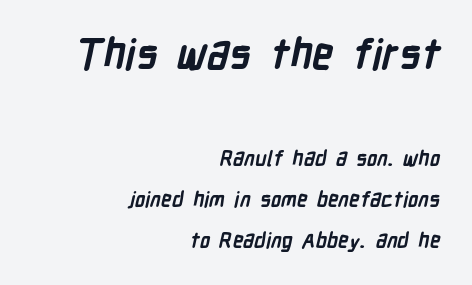
{"serif": "no", "bold": "yes", "weight": "semibold", "width": "condensed", "stroke_contrast": "low", "x_height": "medium", "monospaced": "no", "underline": "no", "align": "right", "line_spacing": "loose", "line_spacing_ratio": 1.94, "letter_spacing": "normal", "letter_spacing_em": 0.0, "larger_block": "first", "size_ratio": 2.0, "glyph_px": 42}
